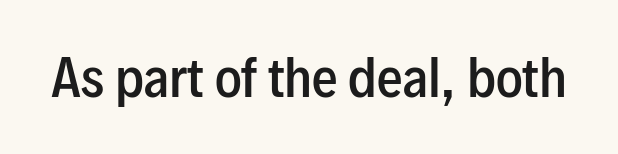
The image shows 51 px semibold, condensed sans-serif type, upright; set normal letter spacing, not underlined; low stroke contrast and a medium x-height.
